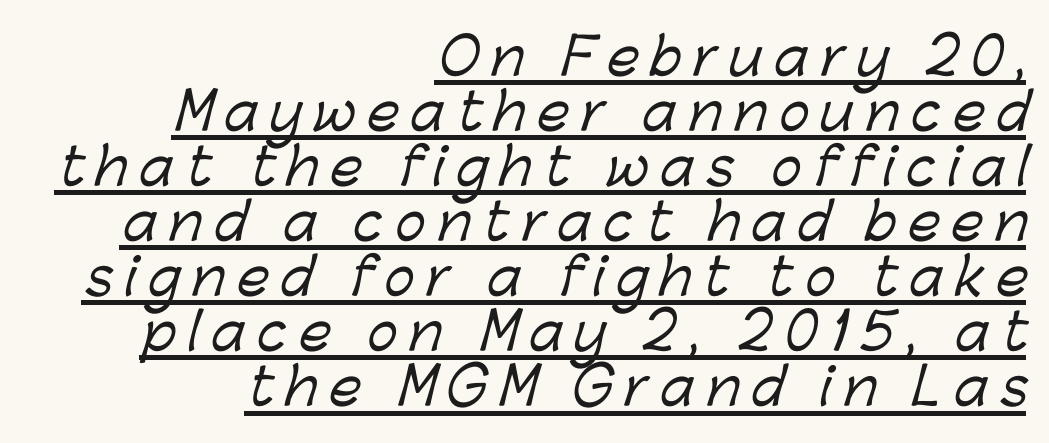
The image shows 51 px sans-serif type; set right-aligned, tight line spacing (1.08x), unusually wide letter spacing (+0.23 em), underlined; low stroke contrast and a medium x-height.
